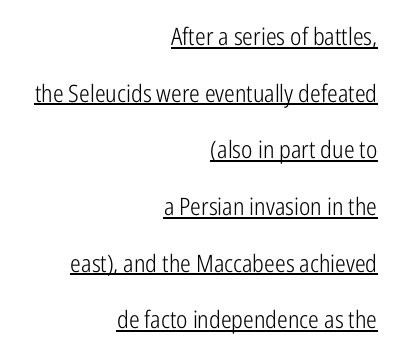
{"italic": "no", "bold": "no", "underline": "yes", "align": "right", "line_spacing": "loose", "line_spacing_ratio": 2.36, "letter_spacing": "normal", "letter_spacing_em": 0.0, "glyph_px": 24}
